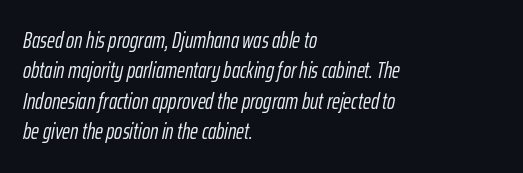
{"italic": "yes", "lean": "right", "slant_degrees": 12, "bold": "no", "underline": "no", "align": "left", "line_spacing": "normal", "line_spacing_ratio": 1.38, "letter_spacing": "normal", "letter_spacing_em": 0.0, "glyph_px": 22}
